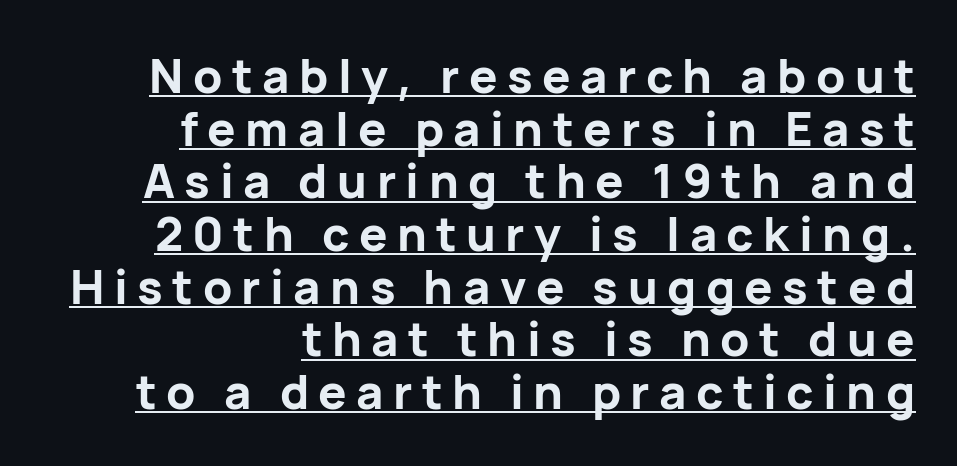
The image shows 47 px bold sans-serif type, upright; set right-aligned, tight line spacing (1.12x), unusually wide letter spacing (+0.2 em), underlined; low stroke contrast and a medium x-height.
